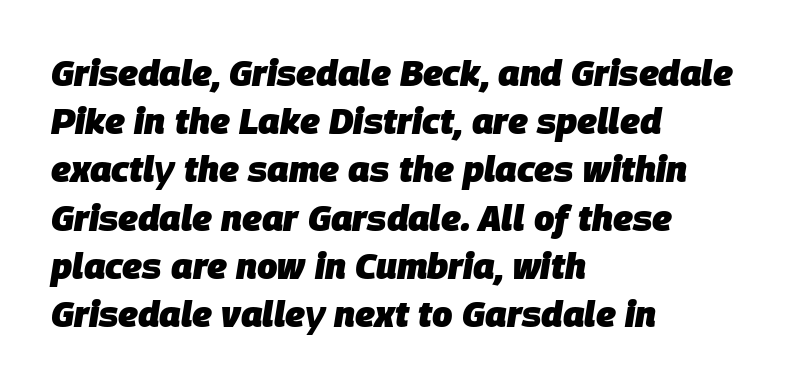
The image shows 36 px heavy type, italic (leaning right); set left-aligned, normal line spacing (1.34x), normal letter spacing, not underlined; low stroke contrast and a large x-height.
